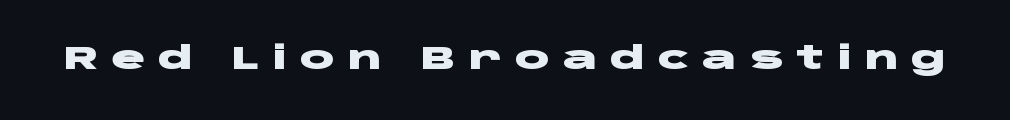
The face used here is proportionally spaced, like ordinary book or web type. Upright lettering throughout. The letters are bold, with thick, heavy strokes. The tracking reads as deliberately expanded to a designer's eye.
